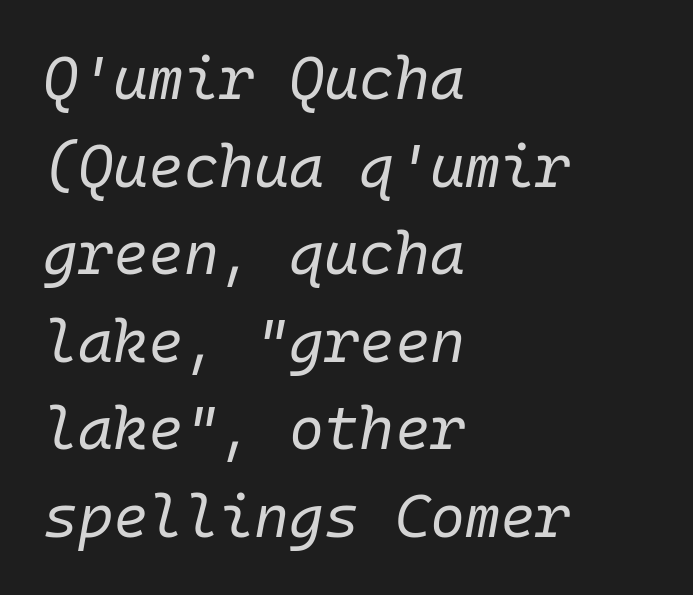
Q: Is the text bold? A: No.
Q: Is the text italic (slanted)? A: Yes, it leans right by about 10 degrees.
Q: Is the text underlined? A: No.
Q: How is the paragraph aligned? A: Left-aligned.
Q: Is the spacing between letters normal or unusually wide? A: Normal.
Q: Is the spacing between lines tight, normal or loose? A: Normal.
Q: Width (condensed, normal, or wide)? A: Normal.
Q: Stroke contrast? A: Low.
Q: x-height? A: Medium.
Q: Monospaced? A: Yes.
